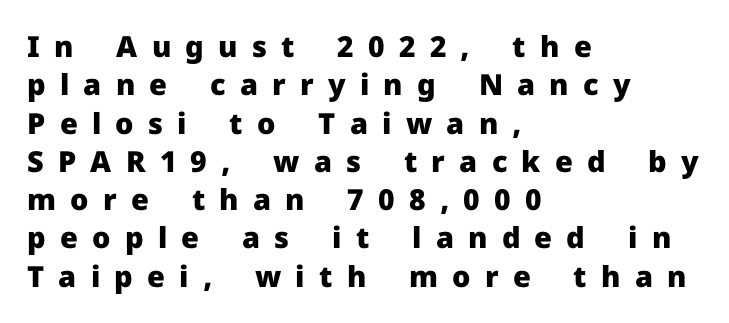
Tracking here is generous; glyphs stand well apart from one another. What kind of face is this? One without serifs — a sans. Bold? Absolutely — the strokes are thick and heavy. The compositor pushed each line to the left boundary. Each letter keeps its own natural width here, so spacing adapts to shape. The foot of each line stays bare and open.
